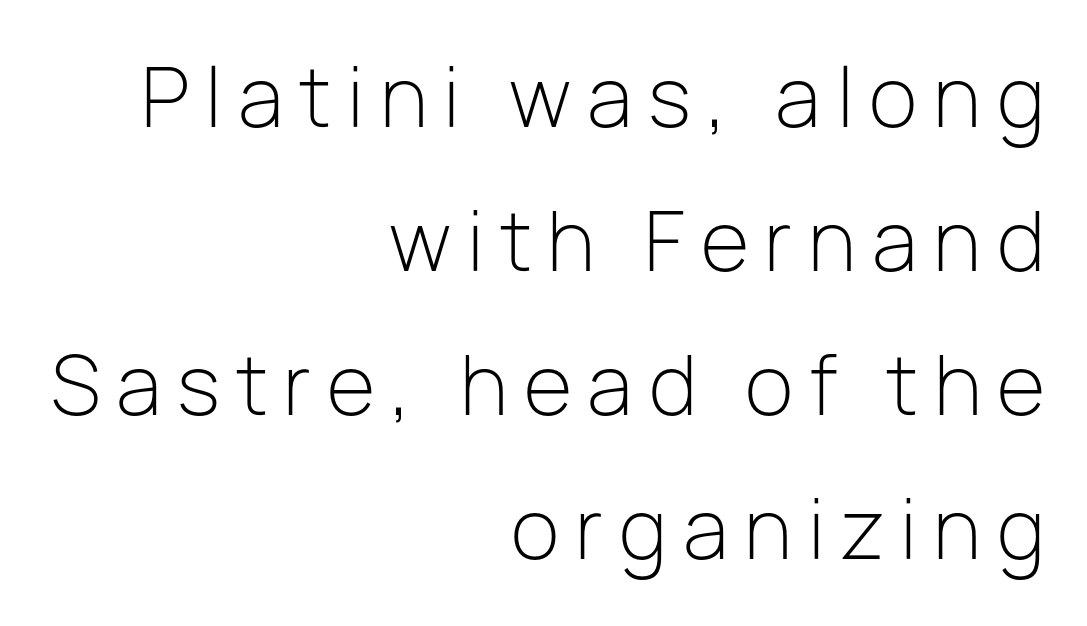
Q: Is the text bold? A: No.
Q: Is the text italic (slanted)? A: No, it is upright.
Q: Is the typeface a serif or a sans-serif typeface? A: Sans-serif.
Q: Is the text underlined? A: No.
Q: How is the paragraph aligned? A: Right-aligned.
Q: Is the spacing between letters normal or unusually wide? A: Unusually wide.
Q: Width (condensed, normal, or wide)? A: Normal.
Q: Stroke contrast? A: Low.
Q: x-height? A: Medium.
Q: Monospaced? A: No.
